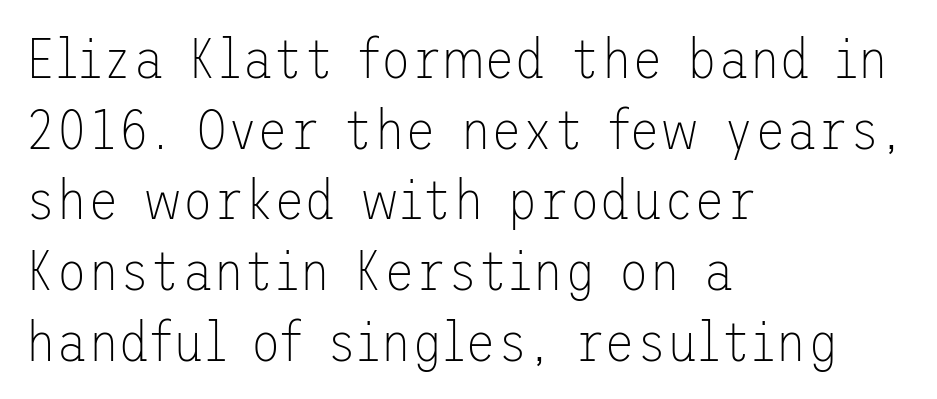
Q: Is the text bold? A: No.
Q: Is the text italic (slanted)? A: No, it is upright.
Q: Is the typeface a serif or a sans-serif typeface? A: Sans-serif.
Q: Is the text underlined? A: No.
Q: How is the paragraph aligned? A: Left-aligned.
Q: Is the spacing between letters normal or unusually wide? A: Normal.
Q: Width (condensed, normal, or wide)? A: Normal.
Q: Stroke contrast? A: Low.
Q: x-height? A: Medium.
